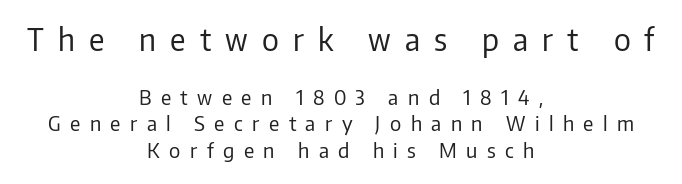
Think of a printed novel: that variable character pitch is what you see here. Glyph-to-glyph distance is far greater than everyday printed text. The space beneath each line is pristine and unruled. Summary of weight: not heavy and not bold.
